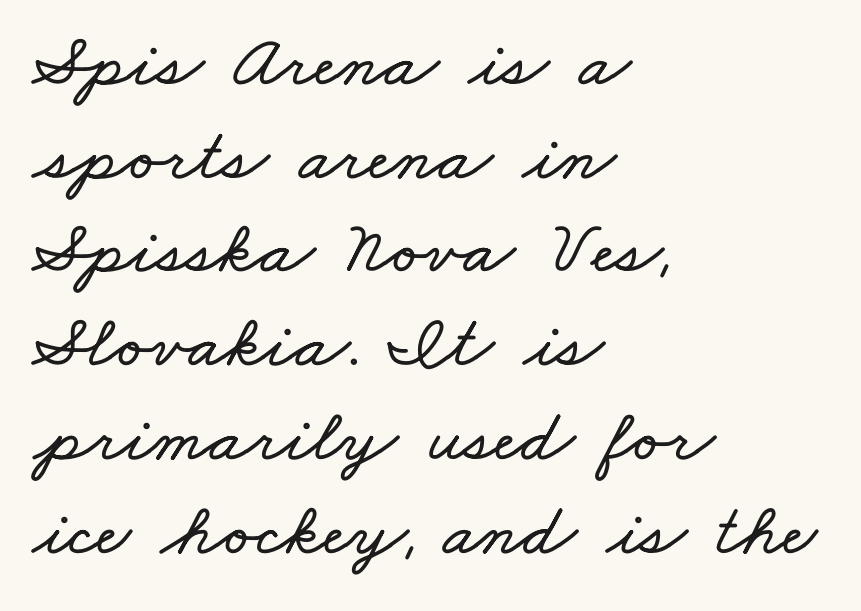
{"width": "wide", "stroke_contrast": "low", "x_height": "small", "monospaced": "no", "underline": "no", "align": "left", "line_spacing": "normal", "line_spacing_ratio": 1.25, "letter_spacing": "normal", "letter_spacing_em": 0.0, "glyph_px": 75}
